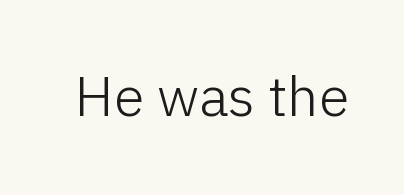
{"serif": "no", "italic": "no", "bold": "no", "weight": "light", "width": "normal", "stroke_contrast": "low", "x_height": "medium", "monospaced": "no", "underline": "no", "letter_spacing": "normal", "letter_spacing_em": 0.0, "glyph_px": 56}
